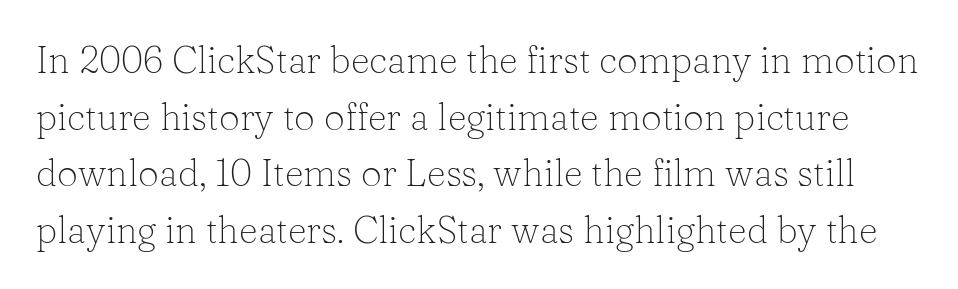
The typeface has the unassuming heft of standard copy or less. A typesetter would call this zero additional tracking. The letters stand straight up with perfectly vertical stems. The passage shown stacks its lines at a standard gap.
